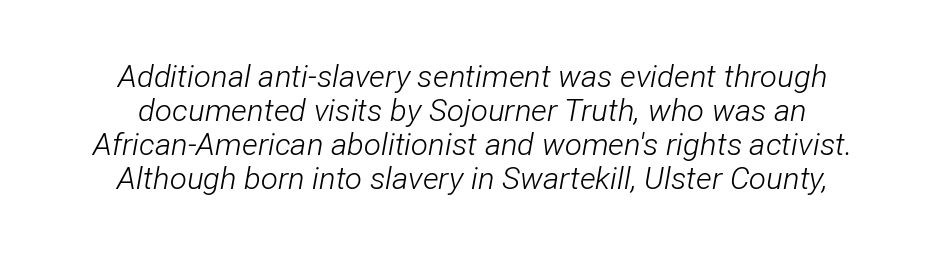
The image shows 31 px light, condensed type, italic (leaning right); set centered, tight line spacing (1.1x), normal letter spacing, not underlined; low stroke contrast and a medium x-height.
